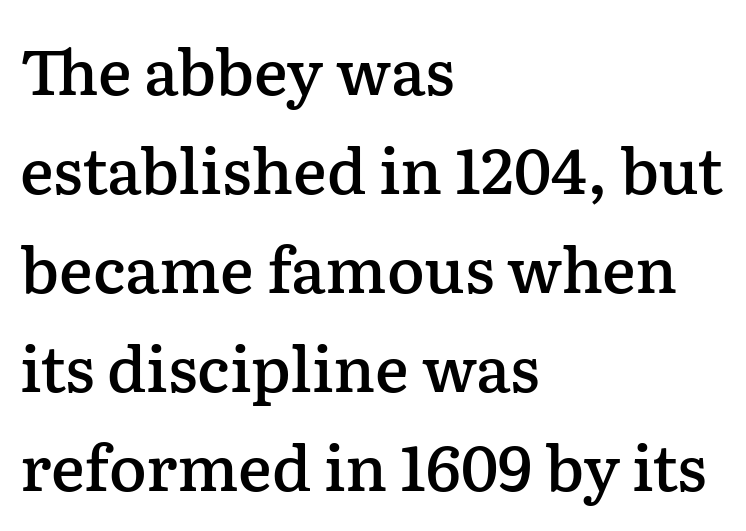
The image shows 63 px semibold serif type, upright; set left-aligned, normal line spacing (1.57x), normal letter spacing, not underlined; low stroke contrast and a medium x-height.
